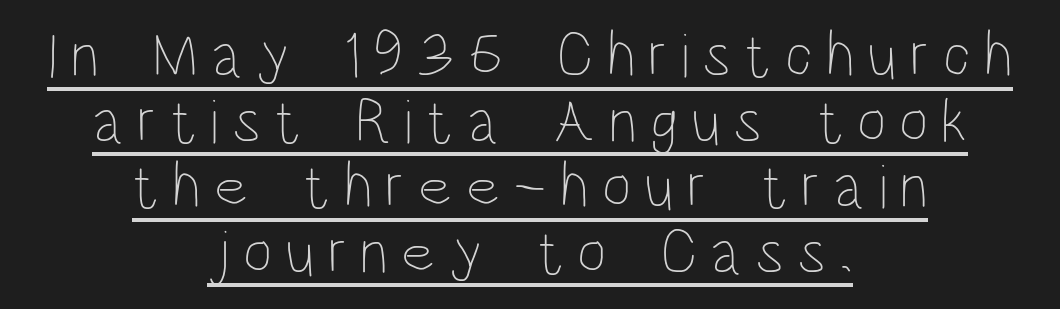
Nope, not italic — everything's standing straight. The rendering inserts visible extra space after every character. Summary of vertical rhythm: compact, with narrow interline spacing. A typesetter would call this proportional, since set widths differ per character. Heaviness? Minimal to ordinary, like unemphasized prose. The typesetter chose a symmetrical, centered arrangement here.
